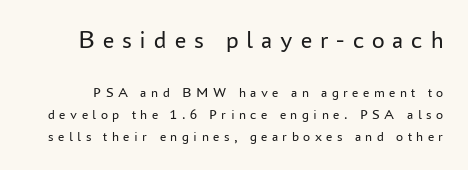
Lines of text with bare space underneath. This block has exactly the height ordinary leading produces. The font's upright variant was chosen for this text. Compared with a typical body face, this is equally light or lighter still. Character size in the leading block exceeds that of the trailing block. Letter spacing: wide.
